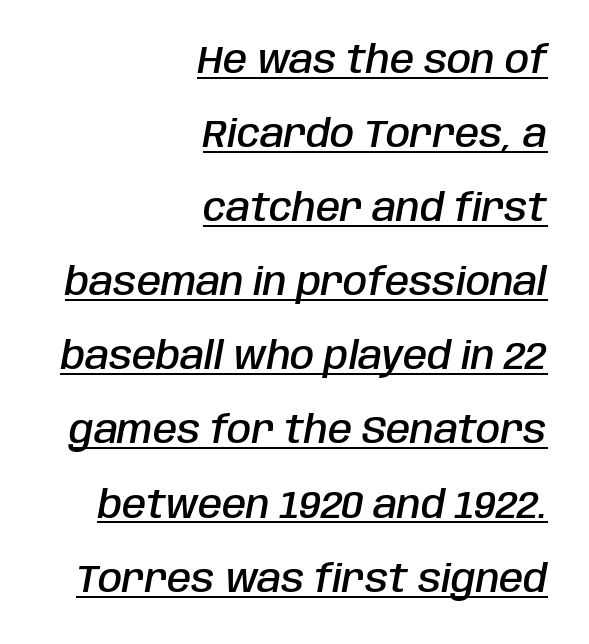
{"italic": "yes", "lean": "right", "slant_degrees": 10, "bold": "semi", "weight": "semibold", "width": "condensed", "stroke_contrast": "low", "x_height": "large", "monospaced": "no", "underline": "yes", "align": "right", "line_spacing": "loose", "line_spacing_ratio": 1.9, "letter_spacing": "normal", "letter_spacing_em": 0.0, "glyph_px": 39}
